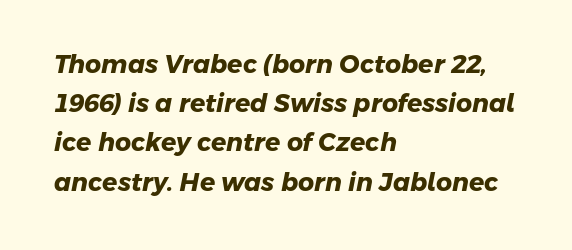
{"bold": "yes", "underline": "no", "align": "left", "line_spacing": "normal", "line_spacing_ratio": 1.57, "letter_spacing": "normal", "letter_spacing_em": 0.0, "glyph_px": 25}
